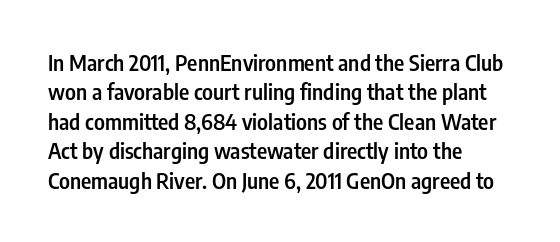
Notice how the passage keeps a crisp vertical edge on the left only. It's the straight-up-and-down kind of type. The zone under the glyphs is completely vacant. This is moderately heavy type, rendered in semibold. Compared with typical paragraphs, the rows here are spaced about the same.
